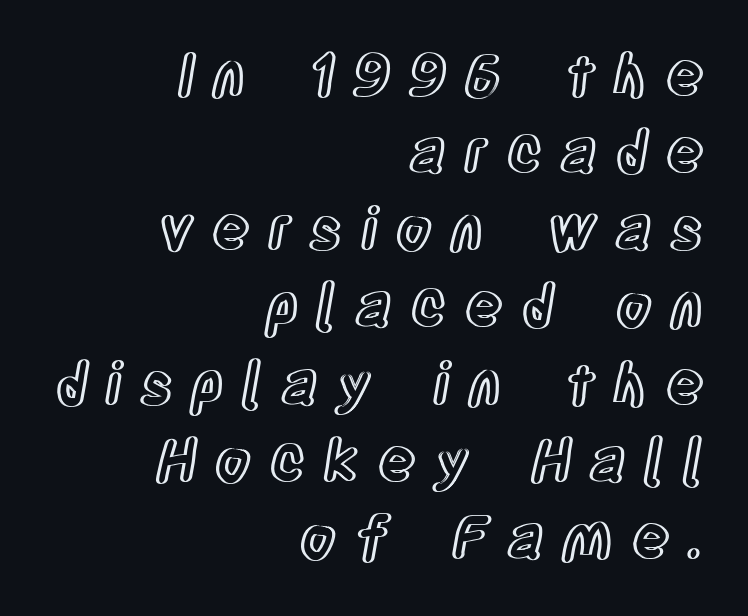
{"width": "condensed", "x_height": "large", "monospaced": "no", "underline": "no", "align": "right", "line_spacing": "normal", "line_spacing_ratio": 1.33, "letter_spacing": "wide", "letter_spacing_em": 0.32, "glyph_px": 58}
